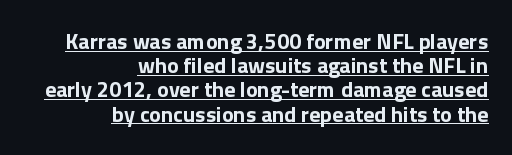
{"italic": "no", "bold": "yes", "underline": "yes", "align": "right", "line_spacing": "tight", "line_spacing_ratio": 1.1, "letter_spacing": "normal", "letter_spacing_em": 0.0, "glyph_px": 22}
